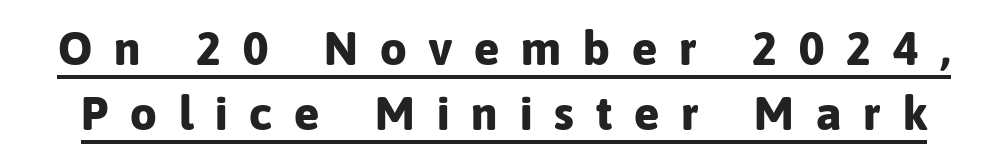
The image shows 47 px bold sans-serif type, upright; set normal line spacing (1.39x), unusually wide letter spacing (+0.47 em), underlined; low stroke contrast and a medium x-height.
